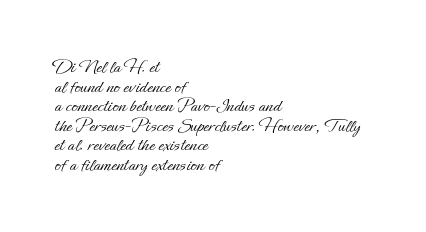
Quick note: underline off. Each new line begins almost immediately beneath the previous one. The font sits on the lighter half of the weight spectrum, regular included. Does the copy run flush right? No — it runs flush left.
